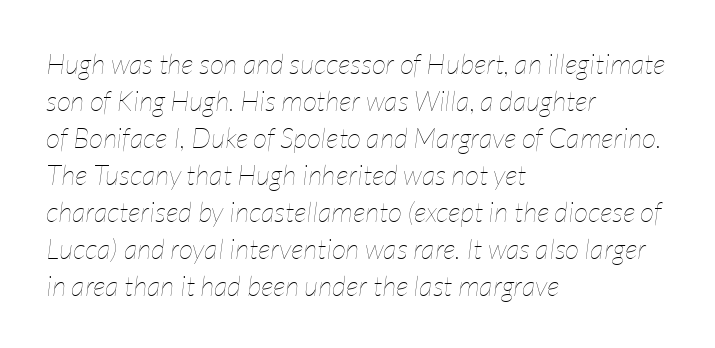
Type without underlining. Bold? No — there's no thickening of the strokes. Layout note: lines flush left. Proportional: the letters do not fall into vertical columns.
